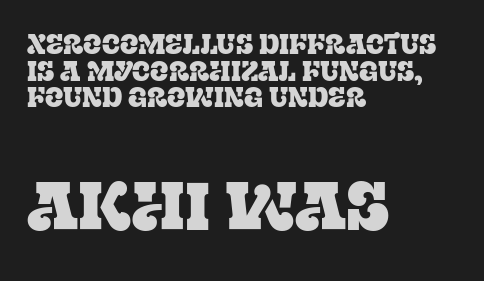
The lower block of text is set noticeably larger than the block above it. You could barely slide anything between these rows. A classic flush-left, rag-right setting is used for this passage. The type family on display is of the serif kind. Style check: upright. A clean baseline with only descenders dipping below it.
